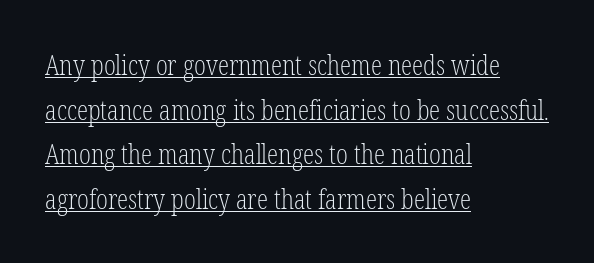
Q: Is the text bold? A: No.
Q: Is the text italic (slanted)? A: No, it is upright.
Q: Is the typeface a serif or a sans-serif typeface? A: Serif.
Q: Is the text underlined? A: Yes.
Q: How is the paragraph aligned? A: Left-aligned.
Q: Is the spacing between letters normal or unusually wide? A: Normal.
Q: Is the spacing between lines tight, normal or loose? A: Normal.
Q: Width (condensed, normal, or wide)? A: Condensed.
Q: Stroke contrast? A: Low.
Q: x-height? A: Medium.
Q: Monospaced? A: No.
